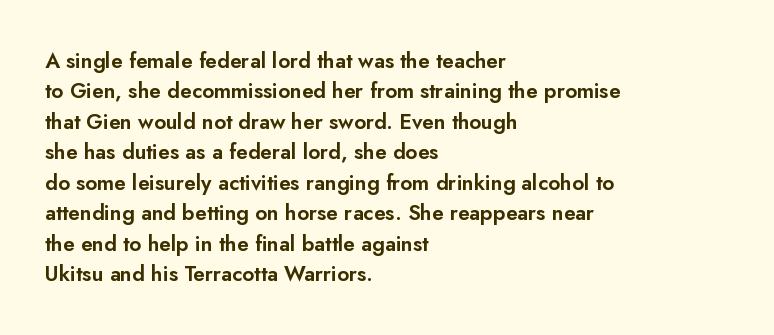
A bare baseline throughout the passage. This rendering uses left alignment, leaving the right contour irregular. Vertical strokes here are truly vertical. Glyph-to-glyph distance matches everyday printed text. If you measured baseline to baseline, you'd find a middling distance.
